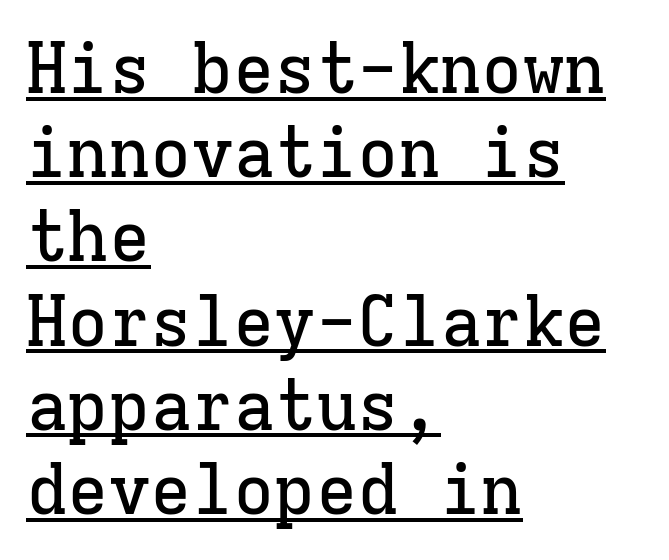
Ordinary non-slanted type is in use. Are there feet on the stems? There are — it's a serif. The passage shown is typed in a monospace face where columns stay perfectly aligned. Observe the ordinary spacing: letters are neighbours, not strangers.
